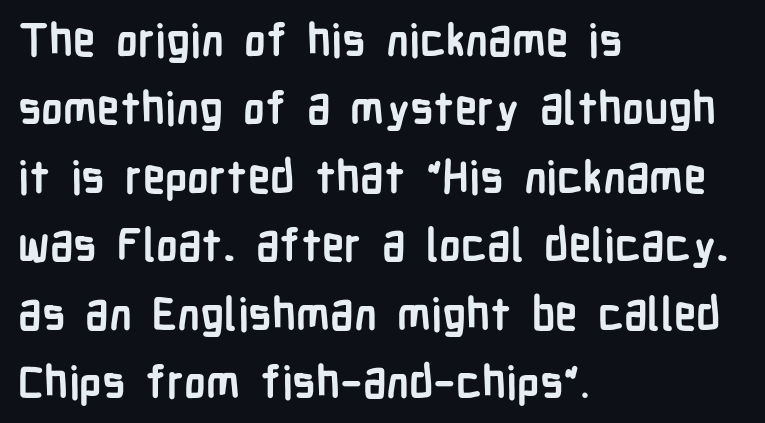
{"serif": "no", "italic": "no", "bold": "yes", "weight": "semibold", "width": "condensed", "stroke_contrast": "low", "x_height": "medium", "monospaced": "no", "underline": "no", "align": "left", "line_spacing": "normal", "line_spacing_ratio": 1.52, "letter_spacing": "normal", "letter_spacing_em": 0.0, "glyph_px": 45}
